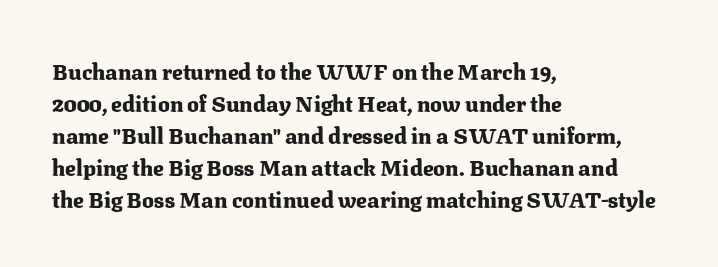
Students, observe: this is what conventionally led text looks like. Ascenders rise straight up at ninety degrees. Pretty heavy lettering here — definitely bold. The words here are not underlined.
